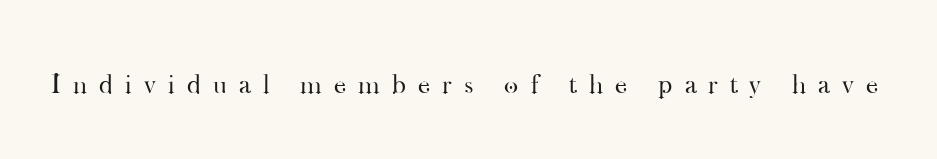
Unlike italic type, these characters show no tilt at all. A bare baseline throughout the passage. Heft: none added — not bold. Between one letter and the next there's a generous, obvious gap.
